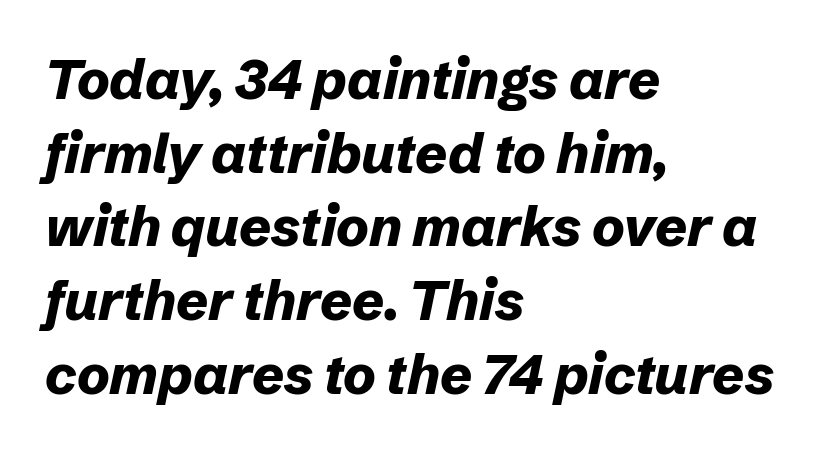
Quick note: interline space is typical. Glance below the letters and you will spot only blank space. Teacher's note: observe the even left margin — that is flush-left alignment. The horizontal fit of the characters is conventional and even. It's the slanting kind of type. Its strokes are broad and dark, the hallmark of bold type.
